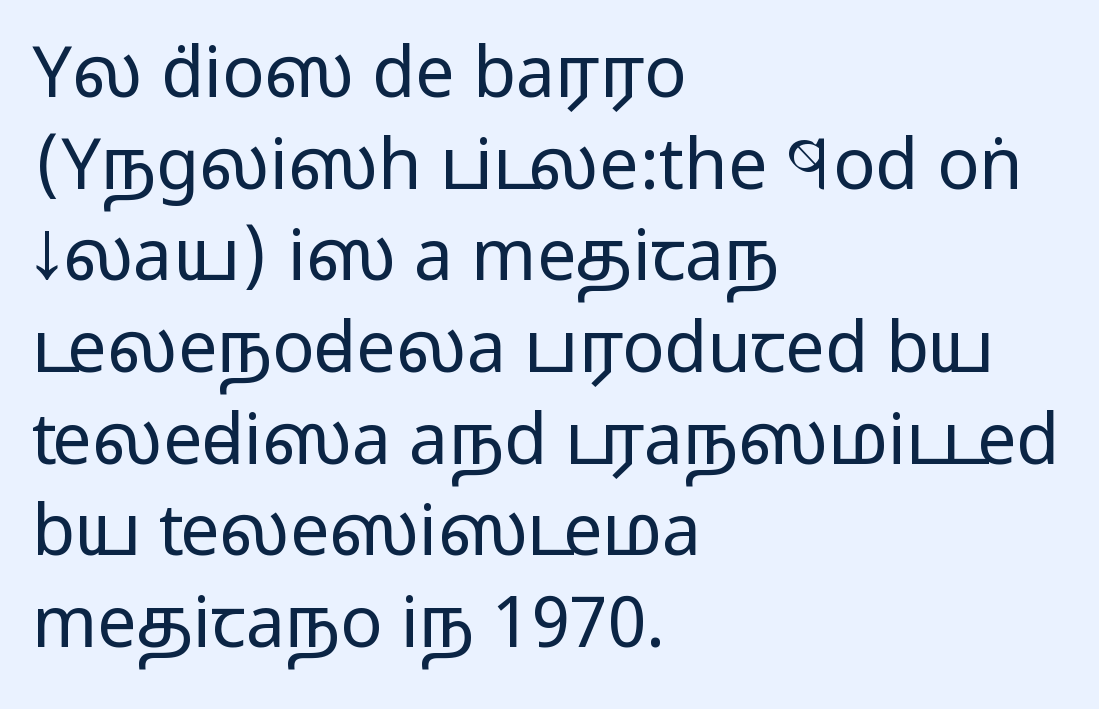
The image shows 70 px regular-weight, wide sans-serif type, upright; set left-aligned, normal line spacing (1.31x), normal letter spacing, not underlined; low stroke contrast and a medium x-height.
